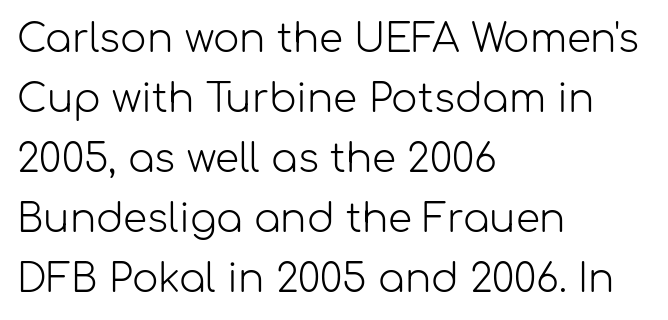
Descender tails drop into unmarked territory. Caption: multi-line text, flush left, ragged right. Quick note: not italic, upright. This sample has the flowing, uneven cadence of proportional lettering. Regular leading.
